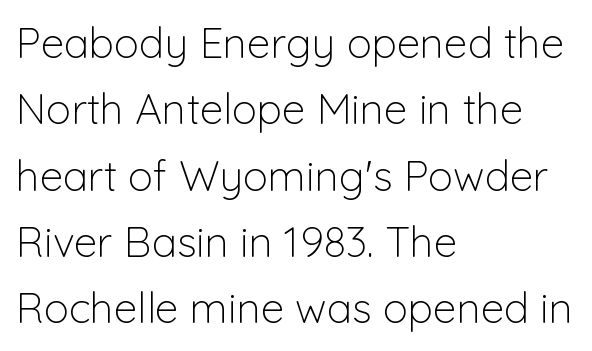
Q: Is the text bold? A: No.
Q: Is the text italic (slanted)? A: No, it is upright.
Q: Is the typeface a serif or a sans-serif typeface? A: Sans-serif.
Q: Is the text underlined? A: No.
Q: How is the paragraph aligned? A: Left-aligned.
Q: Is the spacing between letters normal or unusually wide? A: Normal.
Q: Is the spacing between lines tight, normal or loose? A: Normal.
Q: Width (condensed, normal, or wide)? A: Normal.
Q: Stroke contrast? A: Low.
Q: x-height? A: Medium.
Q: Monospaced? A: No.
